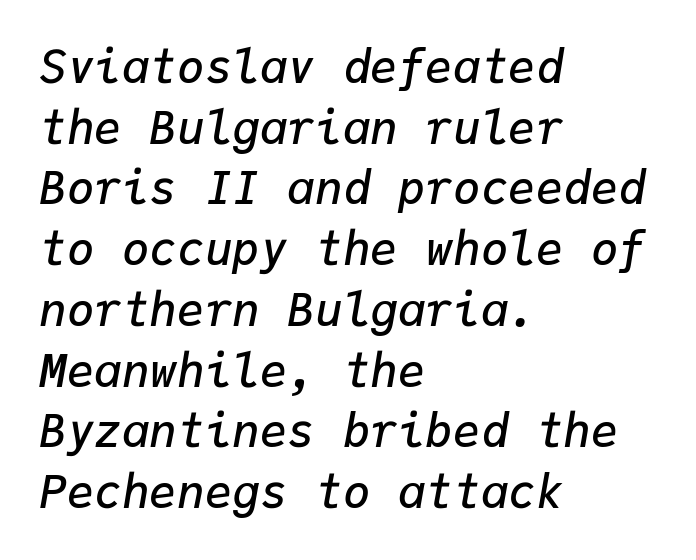
{"italic": "yes", "lean": "right", "slant_degrees": 9, "bold": "semi", "weight": "semibold", "width": "normal", "stroke_contrast": "low", "x_height": "medium", "monospaced": "yes", "underline": "no", "align": "left", "line_spacing": "normal", "line_spacing_ratio": 1.32, "letter_spacing": "normal", "letter_spacing_em": 0.0, "glyph_px": 46}
